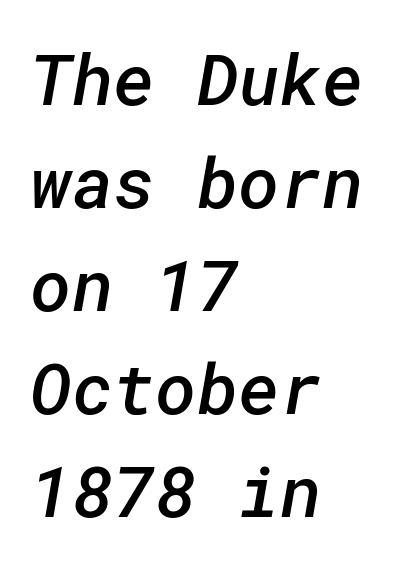
Leading matches the norm, producing a regular column. The type is set solid horizontally, with unmodified tracking. Leftover space on each line is placed entirely after the last word. The font is running at a semibold setting, under full bold. You can tell from the bare stems that sans-serif type was used. Descenders hang freely into open space.
